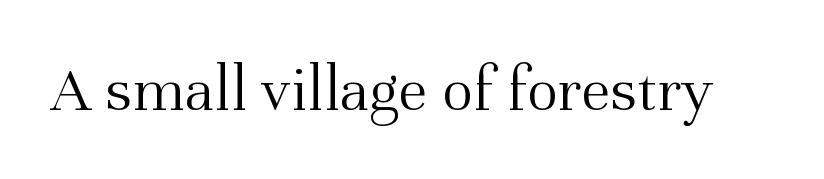
No chunkiness to these letters — they're not bold. Quick note: underline off. A roman cut, with each character standing at attention. This sample has the flowing, uneven cadence of proportional lettering. Regarding serifs, this sample has them.
